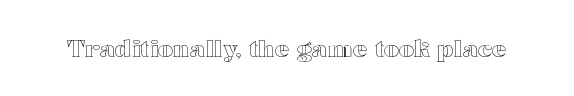
Observe the ordinary spacing: letters are neighbours, not strangers. Underline: absent. Rendered with straight, roman letterforms.
